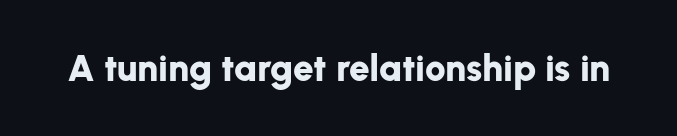
A typesetter would call this zero additional tracking. The zone under the glyphs is completely vacant. The designer went with a sans here, leaving each stem footless. Here the designer chose a conventional face with non-uniform glyph widths. Do the letters lean? They stand straight.
